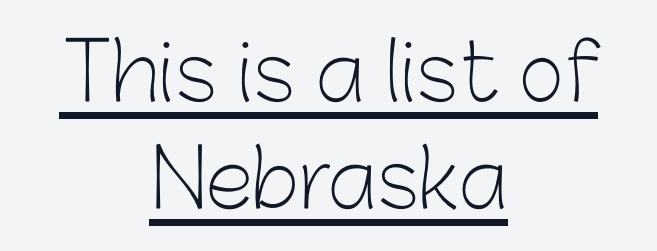
{"serif": "no", "italic": "no", "bold": "no", "weight": "light", "width": "normal", "stroke_contrast": "low", "x_height": "medium", "monospaced": "no", "underline": "yes", "align": "center", "line_spacing": "normal", "line_spacing_ratio": 1.35, "letter_spacing": "normal", "letter_spacing_em": 0.0, "glyph_px": 79}
